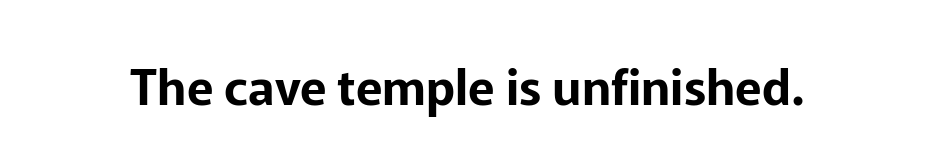
Glyph-to-glyph distance matches everyday printed text. A sans-serif font was chosen for this passage. Unmarked baselines from the first word to the last. The typography opts for an upright posture over an oblique one.
